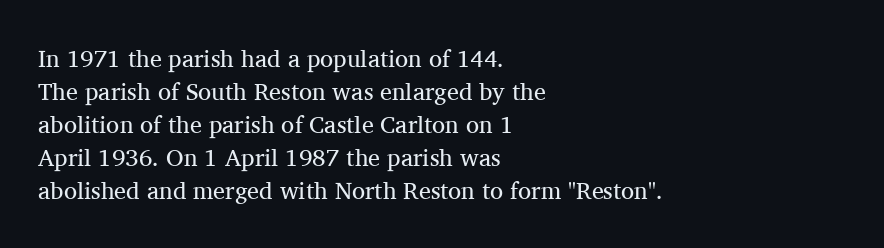
Q: Is the text bold? A: No.
Q: Is the text italic (slanted)? A: No, it is upright.
Q: Is the text underlined? A: No.
Q: How is the paragraph aligned? A: Left-aligned.
Q: Is the spacing between letters normal or unusually wide? A: Normal.
Q: Is the spacing between lines tight, normal or loose? A: Normal.
